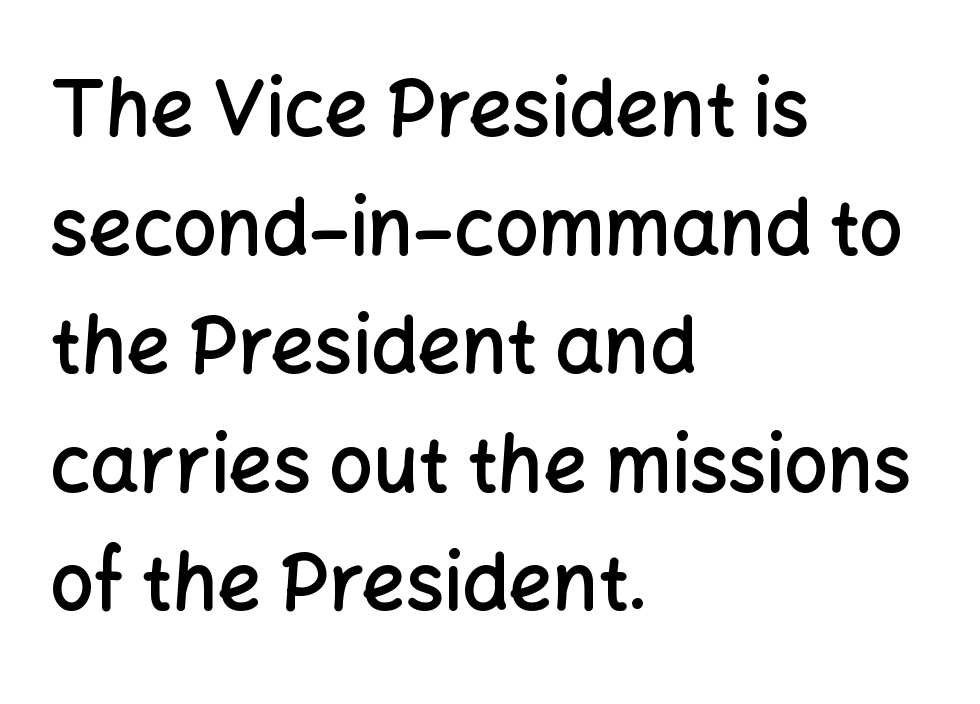
The image shows 77 px semibold sans-serif type, upright; set left-aligned, normal line spacing (1.54x), normal letter spacing, not underlined; low stroke contrast and a medium x-height.
